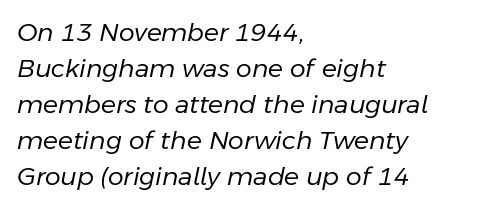
If you measured baseline to baseline, you'd find a middling distance. Caption: multi-line text, flush left, ragged right. Is the type slanted? Yes — the strokes lean at a clear angle. The string is rendered with underlining switched off.
